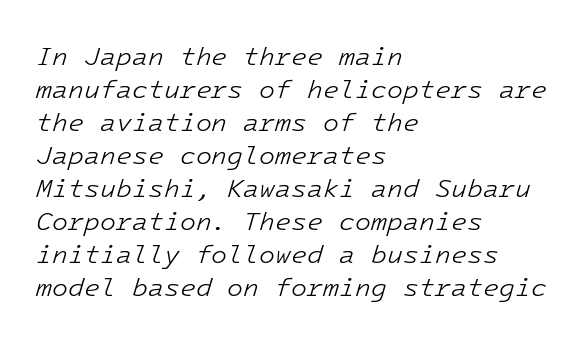
The typesetting does not lean heavy: it is not bold. Posture: slanted. The lines sit at an ordinary, default distance from one another. The paragraph shown leans on its left margin. Only glyphs here, with clear space below each row. Is the letter spacing exaggerated? No — it looks like the ordinary default.
